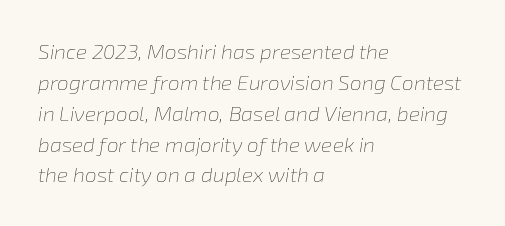
The image shows 21 px text type, italic (leaning right); set left-aligned, normal line spacing (1.47x), normal letter spacing, not underlined.
